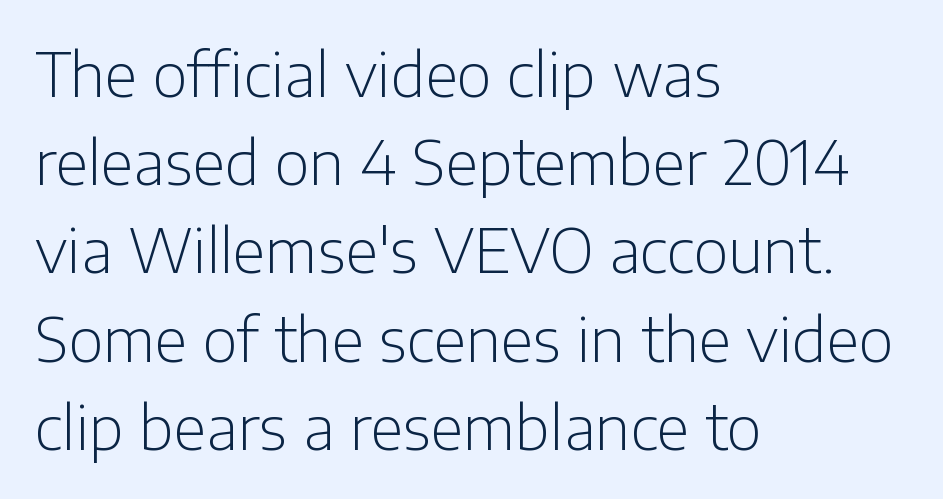
Does extra space separate the letters? No, they use regular spacing. These lines are rendered in a variable-pitch font. Alignment: flush left. Stroke terminals: plain, sans-serif. The lines sit at an ordinary, default distance from one another. No chunkiness to these letters — they're not bold.
